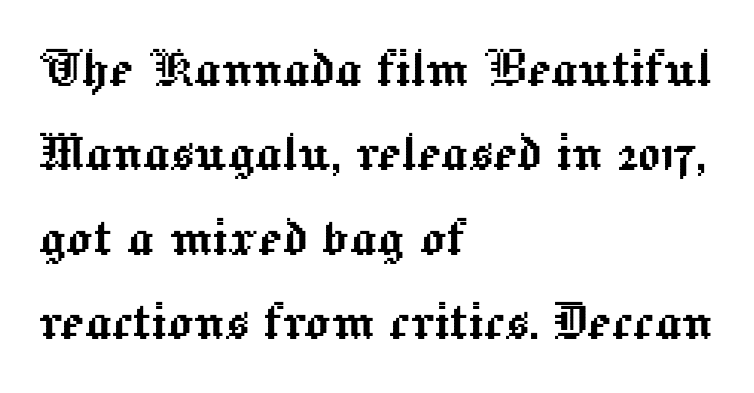
The image shows 64 px text type, upright; set left-aligned, normal line spacing (1.32x), normal letter spacing, not underlined; a medium x-height.
